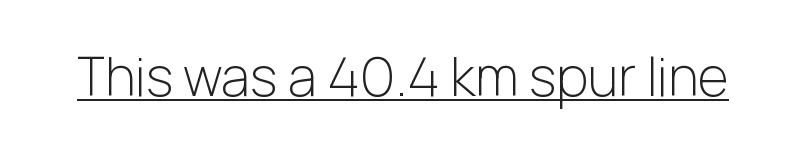
Q: Is the text bold? A: No.
Q: Is the text italic (slanted)? A: No, it is upright.
Q: Is the typeface a serif or a sans-serif typeface? A: Sans-serif.
Q: Is the text underlined? A: Yes.
Q: Is the spacing between letters normal or unusually wide? A: Normal.
Q: Width (condensed, normal, or wide)? A: Normal.
Q: Stroke contrast? A: Low.
Q: x-height? A: Medium.
Q: Monospaced? A: No.
